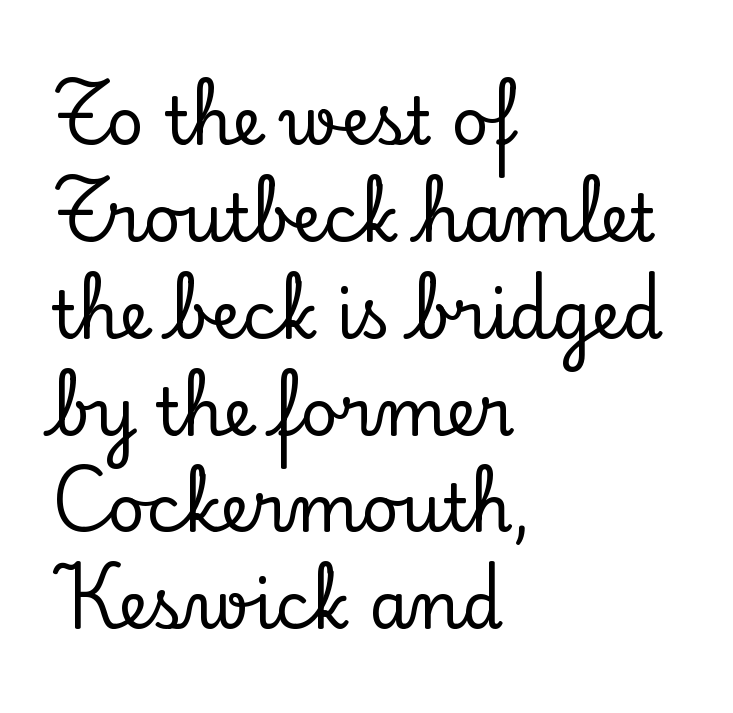
Q: Is the text italic (slanted)? A: No, it is upright.
Q: Is the typeface a serif or a sans-serif typeface? A: Serif.
Q: Is the text underlined? A: No.
Q: How is the paragraph aligned? A: Left-aligned.
Q: Is the spacing between letters normal or unusually wide? A: Normal.
Q: Is the spacing between lines tight, normal or loose? A: Normal.
Q: Width (condensed, normal, or wide)? A: Normal.
Q: Stroke contrast? A: Low.
Q: x-height? A: Small.
Q: Monospaced? A: No.
